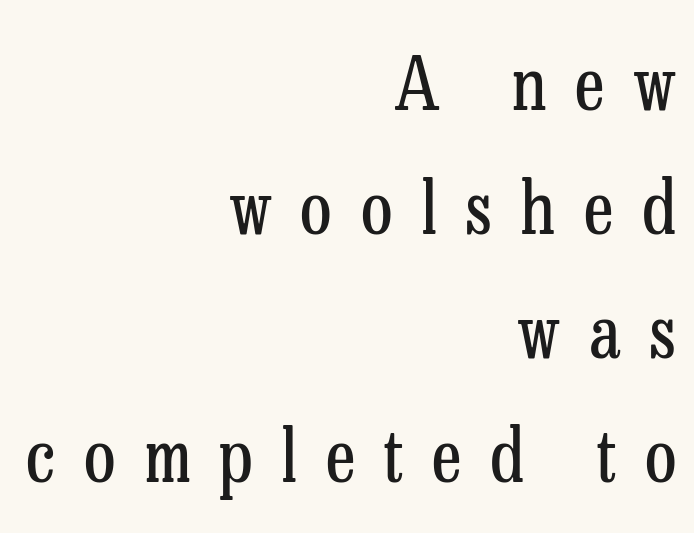
The image shows 73 px regular-weight, condensed serif type, upright; set right-aligned, normal line spacing (1.7x), unusually wide letter spacing (+0.4 em), not underlined; low stroke contrast and a medium x-height.
